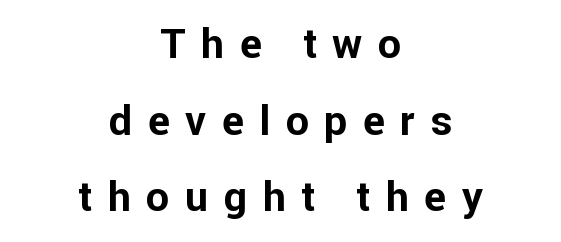
Compared with a flush-left layout, this one balances lines on the center instead. A full-strength bold gives these letters their thick strokes. What kind of face is this? One without serifs — a sans. Decoration check: the copy has no underline. This sample has the flowing, uneven cadence of proportional lettering. Observe the wide spacing: letters keep a clear distance from each other.
